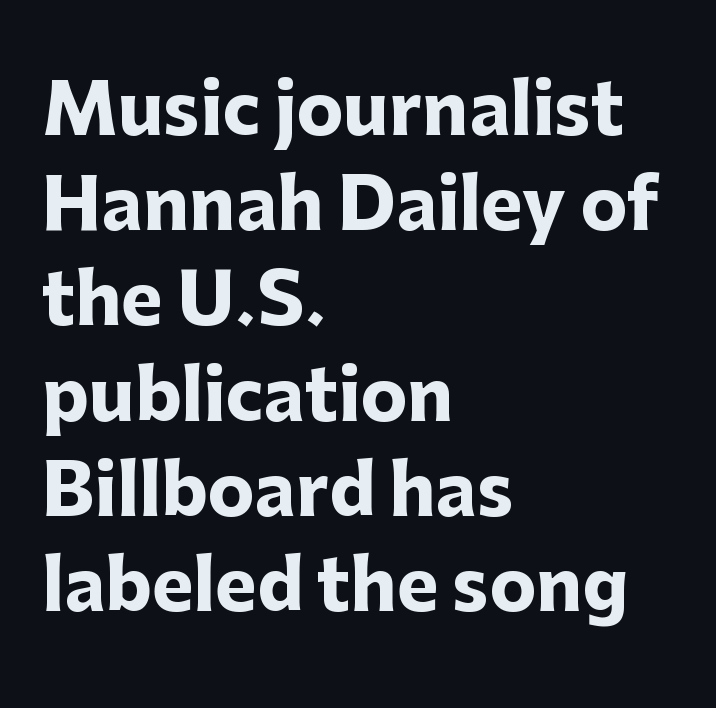
Notice how the passage keeps a crisp vertical edge on the left only. Characters remain perfectly vertical along every line. Each letter keeps its own natural width here, so spacing adapts to shape. To sum up the face: it is a sans, with no serifs. Descenders are the only things crossing below the line.
